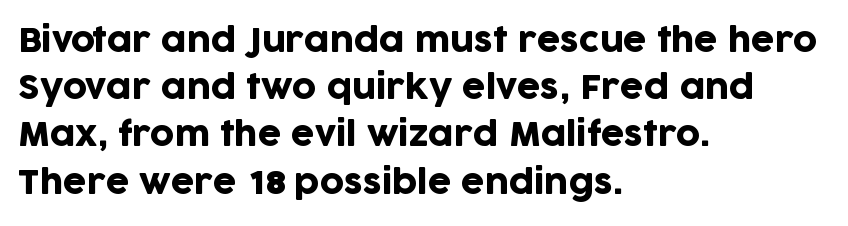
The type family on display is of the sans-serif kind. The setting favours the left margin, as ordinary paragraphs usually do. In terms of letterspacing, this is plain default setting. Letters rest on an invisible, unmarked baseline. Posture: straight, roman, zero tilt.
